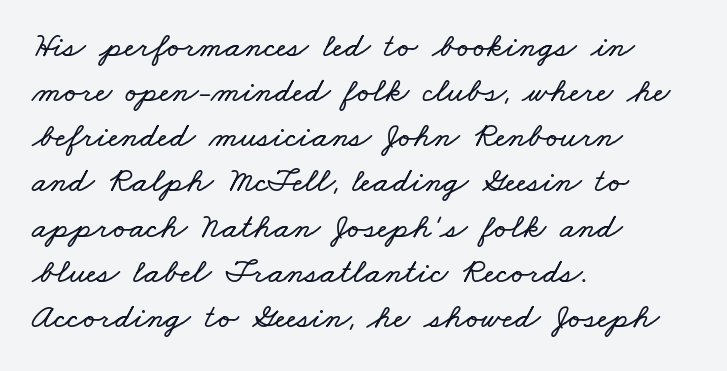
The glyphs are unaccompanied by any horizontal stroke below them. The text block is weighted toward the left margin, trailing off unevenly rightward. These lines sit exactly where default settings would place them. Varying glyph widths throughout — classic text-font behaviour.
